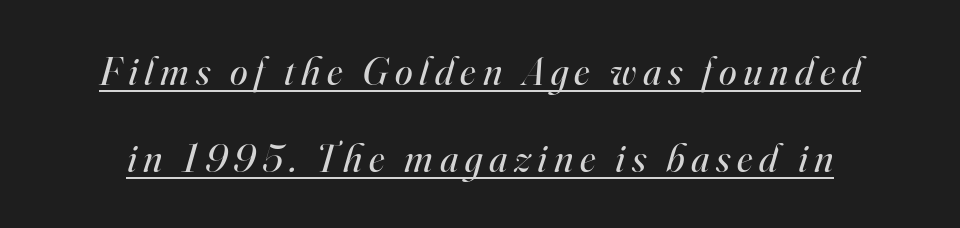
Q: Is the text bold? A: No.
Q: Is the text italic (slanted)? A: Yes, it leans right by about 16 degrees.
Q: Is the typeface a serif or a sans-serif typeface? A: Serif.
Q: Is the text underlined? A: Yes.
Q: Is the spacing between lines tight, normal or loose? A: Loose.
Q: Width (condensed, normal, or wide)? A: Normal.
Q: Stroke contrast? A: High.
Q: x-height? A: Small.
Q: Monospaced? A: No.
